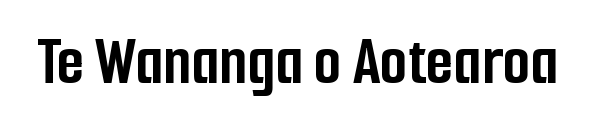
{"serif": "no", "italic": "no", "bold": "yes", "weight": "semibold", "width": "condensed", "stroke_contrast": "low", "x_height": "medium", "monospaced": "no", "underline": "no", "letter_spacing": "normal", "letter_spacing_em": 0.0, "glyph_px": 71}
